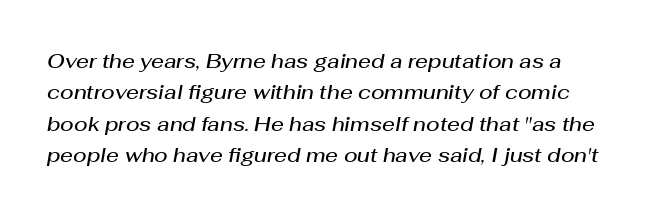
Q: Is the text bold? A: Semi-bold.
Q: Is the text italic (slanted)? A: Yes, it leans right by about 10 degrees.
Q: Is the text underlined? A: No.
Q: How is the paragraph aligned? A: Left-aligned.
Q: Is the spacing between letters normal or unusually wide? A: Normal.
Q: Is the spacing between lines tight, normal or loose? A: Normal.
